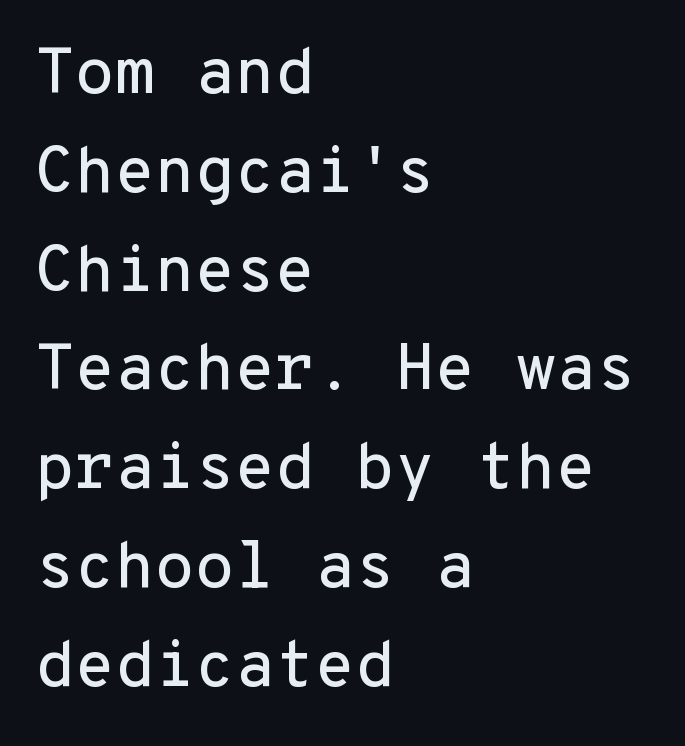
Q: Is the text italic (slanted)? A: No, it is upright.
Q: Is the typeface a serif or a sans-serif typeface? A: Sans-serif.
Q: Is the text underlined? A: No.
Q: How is the paragraph aligned? A: Left-aligned.
Q: Is the spacing between letters normal or unusually wide? A: Normal.
Q: Is the spacing between lines tight, normal or loose? A: Normal.
Q: Width (condensed, normal, or wide)? A: Normal.
Q: Stroke contrast? A: Low.
Q: x-height? A: Medium.
Q: Monospaced? A: Yes.
